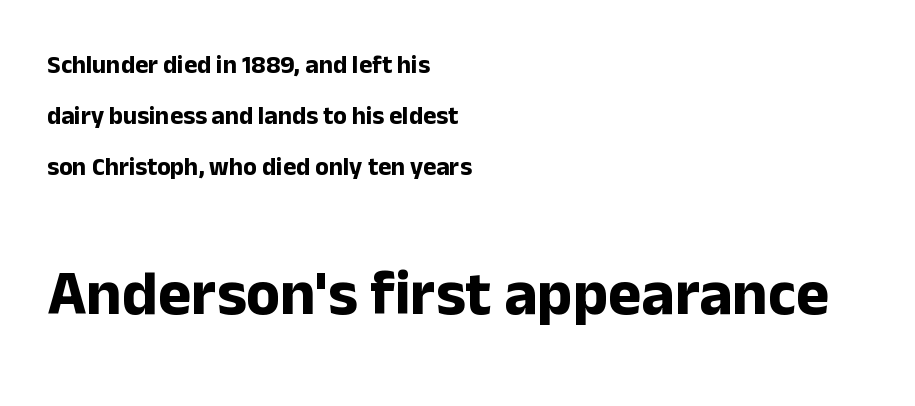
Q: Is the text bold? A: Yes.
Q: Is the text italic (slanted)? A: No, it is upright.
Q: Is the typeface a serif or a sans-serif typeface? A: Sans-serif.
Q: Is the text underlined? A: No.
Q: How is the paragraph aligned? A: Left-aligned.
Q: Is the spacing between letters normal or unusually wide? A: Normal.
Q: Is the spacing between lines tight, normal or loose? A: Loose.
Q: Which block of text is set in a larger size, the first (top) or the second (bottom)? A: The second (bottom) one.
Q: Width (condensed, normal, or wide)? A: Normal.
Q: Stroke contrast? A: Low.
Q: x-height? A: Medium.
Q: Monospaced? A: No.
